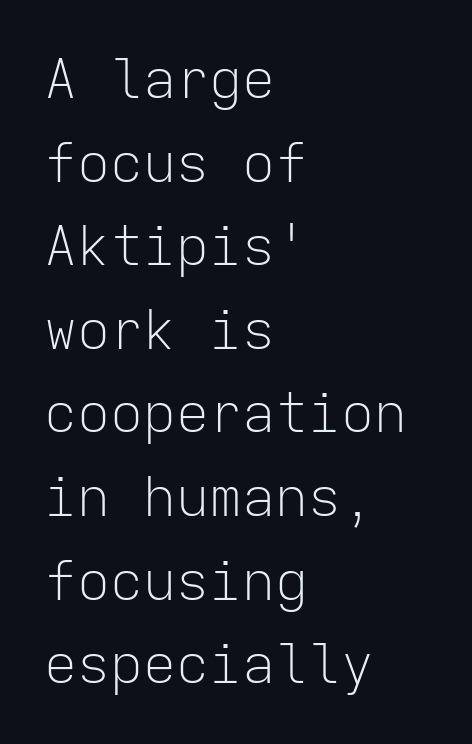
{"serif": "no", "italic": "no", "bold": "no", "weight": "light", "width": "normal", "stroke_contrast": "low", "x_height": "medium", "monospaced": "yes", "underline": "no", "align": "left", "line_spacing": "normal", "line_spacing_ratio": 1.52, "letter_spacing": "normal", "letter_spacing_em": 0.0, "glyph_px": 55}
